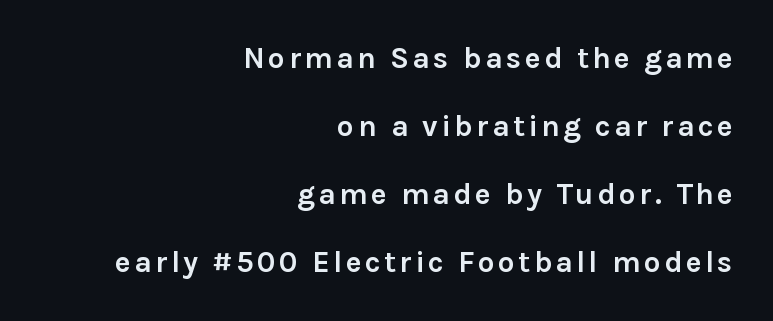
The image shows 30 px semibold sans-serif type, upright; set right-aligned, loose line spacing (2.27x), not underlined; low stroke contrast and a medium x-height.
